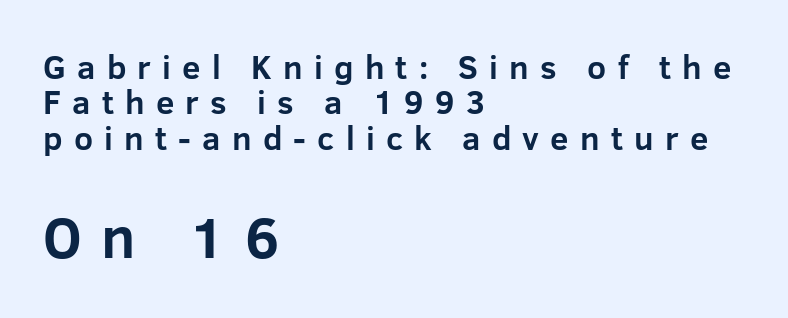
Small over large — that's the arrangement of the two blocks here. Posture: vertical. The rendering anchors every line to the left-hand side. Is this a fixed-width face? No — the glyphs have proportional, varying widths. This sample trades vertical openness for compactness between lines. Check under the words: just untouched page.
